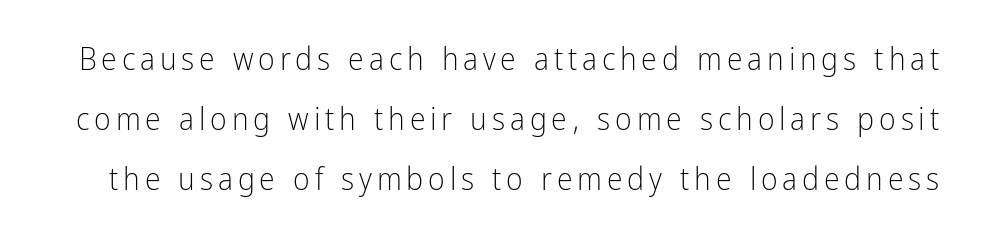
Q: Is the text bold? A: No.
Q: Is the text italic (slanted)? A: No, it is upright.
Q: Is the typeface a serif or a sans-serif typeface? A: Sans-serif.
Q: Is the text underlined? A: No.
Q: Width (condensed, normal, or wide)? A: Condensed.
Q: Stroke contrast? A: Low.
Q: x-height? A: Medium.
Q: Monospaced? A: No.
